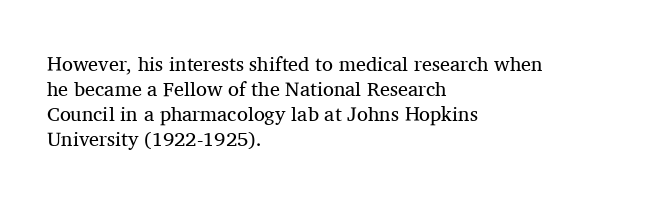
{"italic": "no", "bold": "no", "underline": "no", "align": "left", "line_spacing": "normal", "line_spacing_ratio": 1.25, "letter_spacing": "normal", "letter_spacing_em": 0.0, "glyph_px": 20}
